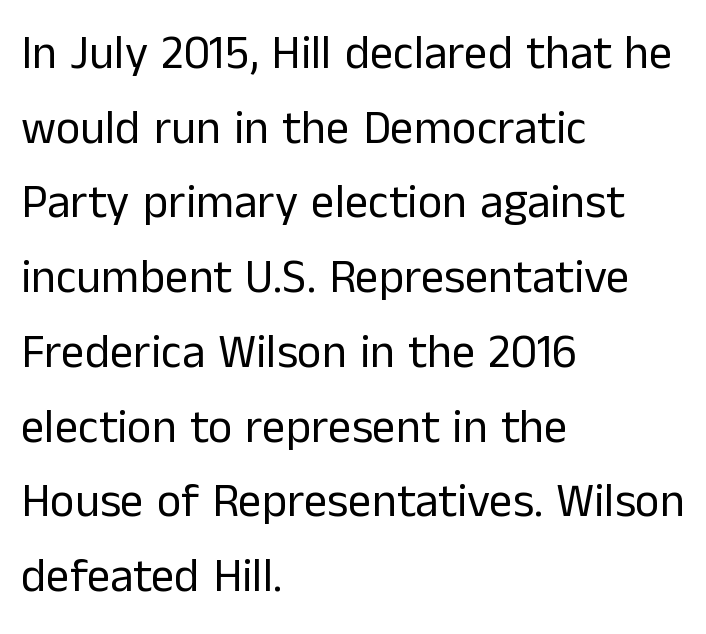
Q: Is the text bold? A: No.
Q: Is the text italic (slanted)? A: No, it is upright.
Q: Is the typeface a serif or a sans-serif typeface? A: Sans-serif.
Q: Is the text underlined? A: No.
Q: How is the paragraph aligned? A: Left-aligned.
Q: Is the spacing between letters normal or unusually wide? A: Normal.
Q: Is the spacing between lines tight, normal or loose? A: Normal.
Q: Width (condensed, normal, or wide)? A: Normal.
Q: Stroke contrast? A: Low.
Q: x-height? A: Medium.
Q: Monospaced? A: No.
